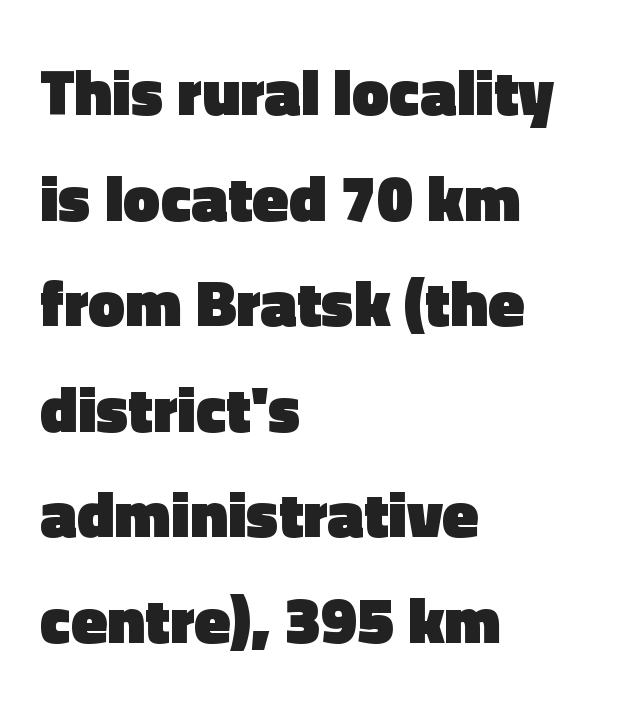
Q: Is the text bold? A: Yes.
Q: Is the text italic (slanted)? A: No, it is upright.
Q: Is the typeface a serif or a sans-serif typeface? A: Sans-serif.
Q: Is the text underlined? A: No.
Q: How is the paragraph aligned? A: Left-aligned.
Q: Is the spacing between letters normal or unusually wide? A: Normal.
Q: Is the spacing between lines tight, normal or loose? A: Normal.
Q: Width (condensed, normal, or wide)? A: Normal.
Q: x-height? A: Medium.
Q: Monospaced? A: No.
